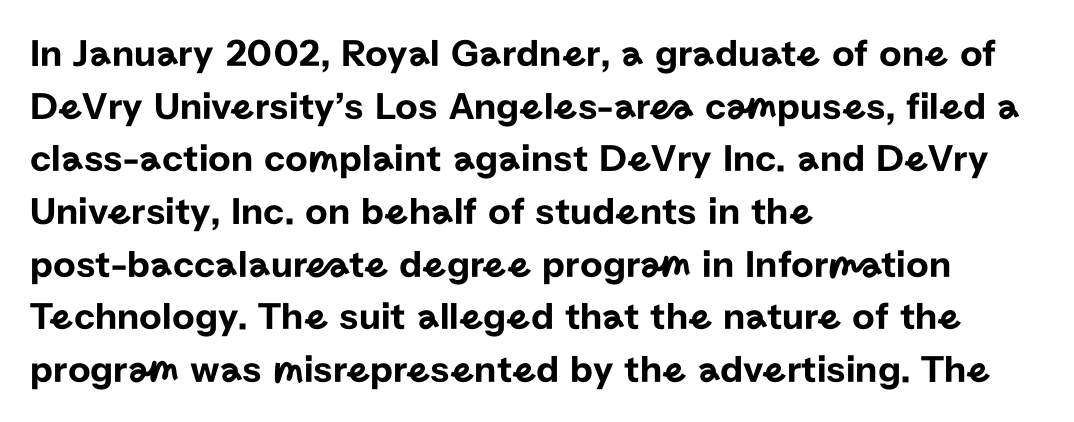
{"serif": "no", "italic": "no", "width": "normal", "stroke_contrast": "low", "x_height": "medium", "monospaced": "no", "underline": "no", "align": "left", "line_spacing": "normal", "line_spacing_ratio": 1.35, "letter_spacing": "normal", "letter_spacing_em": 0.0, "glyph_px": 39}
